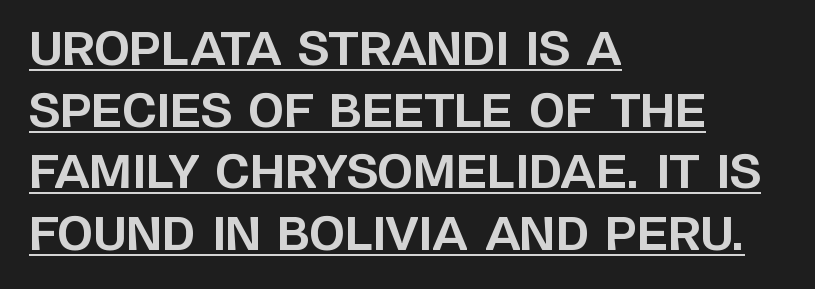
Q: Is the text bold? A: Yes.
Q: Is the text italic (slanted)? A: No, it is upright.
Q: Is the typeface a serif or a sans-serif typeface? A: Sans-serif.
Q: Is the text underlined? A: Yes.
Q: How is the paragraph aligned? A: Left-aligned.
Q: Is the spacing between letters normal or unusually wide? A: Normal.
Q: Is the spacing between lines tight, normal or loose? A: Normal.
Q: Width (condensed, normal, or wide)? A: Normal.
Q: Stroke contrast? A: Low.
Q: x-height? A: Large.
Q: Monospaced? A: No.
